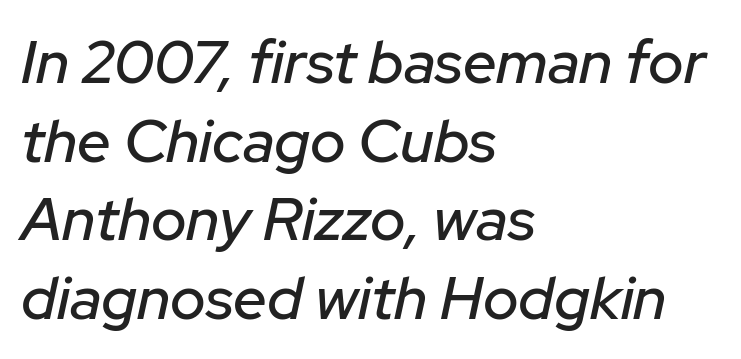
Q: Is the text italic (slanted)? A: Yes, it leans right by about 12 degrees.
Q: Is the text underlined? A: No.
Q: How is the paragraph aligned? A: Left-aligned.
Q: Is the spacing between letters normal or unusually wide? A: Normal.
Q: Is the spacing between lines tight, normal or loose? A: Normal.
Q: Width (condensed, normal, or wide)? A: Normal.
Q: Stroke contrast? A: Low.
Q: x-height? A: Medium.
Q: Monospaced? A: No.
